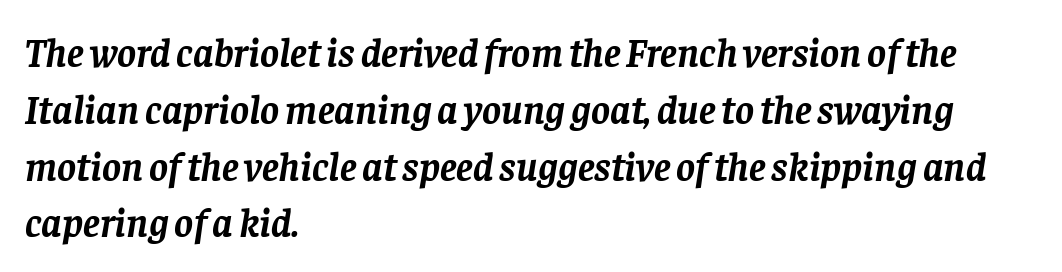
{"serif": "yes", "italic": "yes", "lean": "right", "slant_degrees": 8, "bold": "yes", "weight": "semibold", "width": "normal", "stroke_contrast": "low", "x_height": "large", "monospaced": "no", "underline": "no", "align": "left", "line_spacing": "normal", "line_spacing_ratio": 1.42, "letter_spacing": "normal", "letter_spacing_em": 0.0, "glyph_px": 40}
